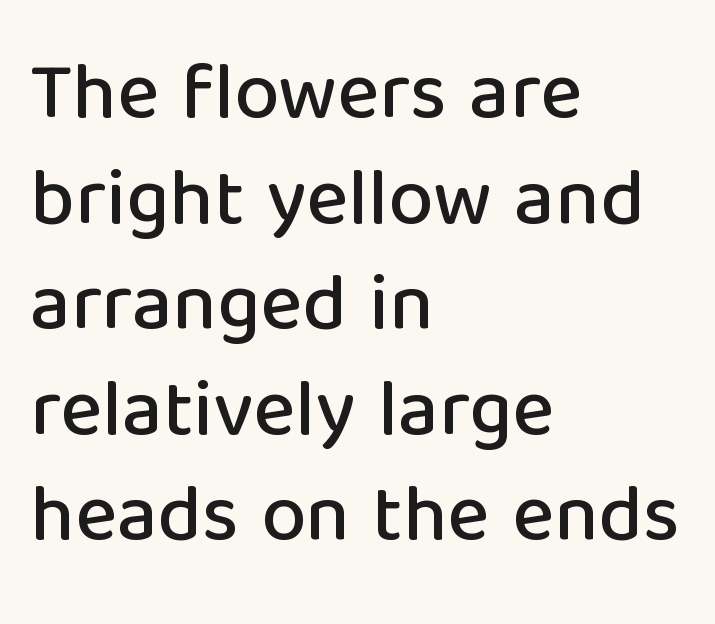
Each letter keeps its own natural width here, so spacing adapts to shape. Letter spacing: default. Quick note: interline space is typical. The lettering holds an erect, upright posture throughout.
